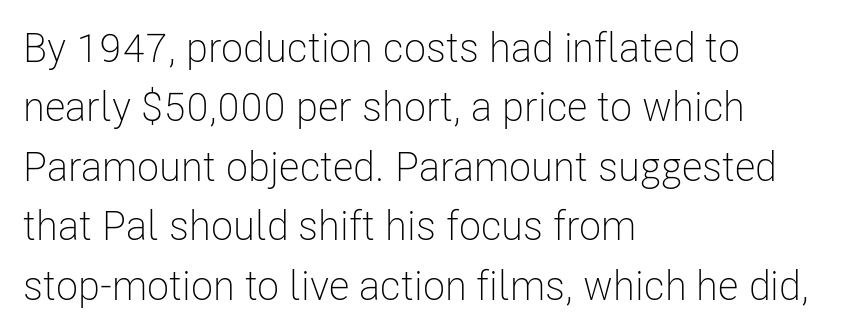
{"serif": "no", "italic": "no", "bold": "no", "weight": "light", "width": "condensed", "stroke_contrast": "low", "x_height": "medium", "monospaced": "no", "underline": "no", "align": "left", "line_spacing": "normal", "line_spacing_ratio": 1.45, "letter_spacing": "normal", "letter_spacing_em": 0.0, "glyph_px": 41}
